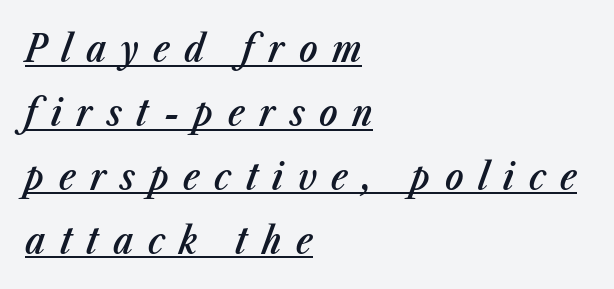
The image shows 38 px semibold, condensed type, italic (leaning right); set left-aligned, normal line spacing (1.68x), unusually wide letter spacing (+0.38 em), underlined; low stroke contrast and a medium x-height.
